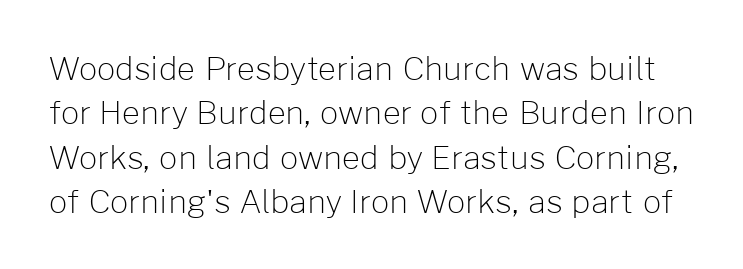
Font category for this specimen: sans-serif. These lines are rendered in a variable-pitch font. The rendering keeps characters at their native spacing. The typeface has the unassuming heft of standard copy or less. This sample uses an upright cut, with every glyph sitting square on the baseline.
